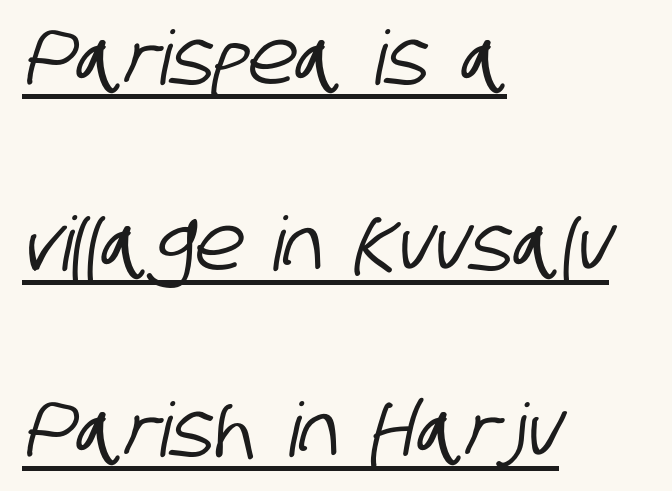
The rendering shows plain stroke endings on the letterforms — a sans-serif design. Proportional: the letters do not fall into vertical columns. Interline gaps are noticeably wide in this sample. Underline: present.
